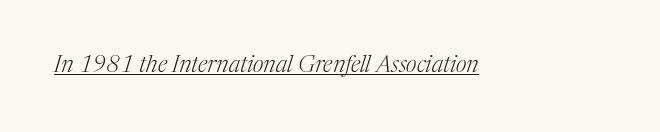
Q: Is the text bold? A: No.
Q: Is the text italic (slanted)? A: Yes, it leans right by about 17 degrees.
Q: Is the text underlined? A: Yes.
Q: Is the spacing between letters normal or unusually wide? A: Normal.
